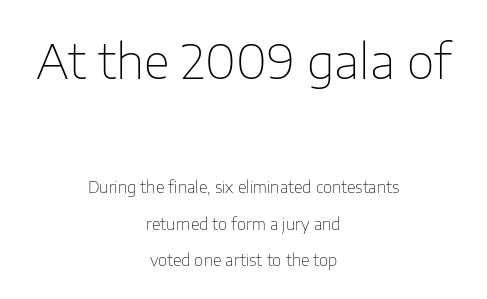
{"serif": "no", "italic": "no", "bold": "no", "weight": "thin", "width": "normal", "stroke_contrast": "low", "x_height": "medium", "monospaced": "no", "underline": "no", "align": "center", "line_spacing": "loose", "line_spacing_ratio": 2.27, "letter_spacing": "normal", "letter_spacing_em": 0.0, "larger_block": "first", "size_ratio": 3.0, "glyph_px": 48}
